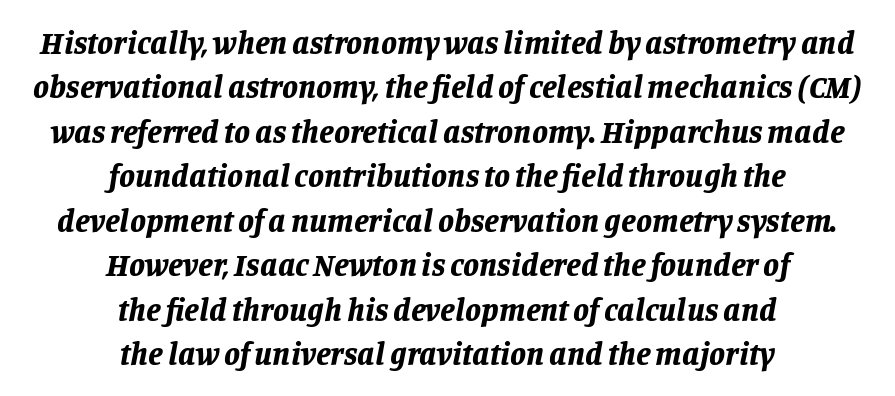
Q: Is the text bold? A: Yes.
Q: Is the text italic (slanted)? A: Yes, it leans right by about 11 degrees.
Q: Is the text underlined? A: No.
Q: How is the paragraph aligned? A: Centered.
Q: Is the spacing between letters normal or unusually wide? A: Normal.
Q: Is the spacing between lines tight, normal or loose? A: Normal.
Q: Width (condensed, normal, or wide)? A: Normal.
Q: Stroke contrast? A: Low.
Q: x-height? A: Large.
Q: Monospaced? A: No.
